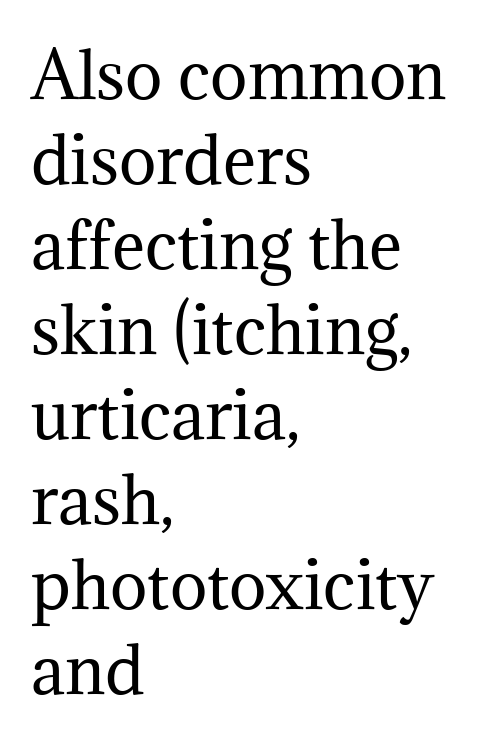
The type family on display is of the serif kind. Interline gaps are of average width in this sample. Is the stroke heavy? The answer is a plain regular-or-lighter. The lines in this sample share a left origin and differ only in where they stop. Here the designer chose a conventional face with non-uniform glyph widths.
